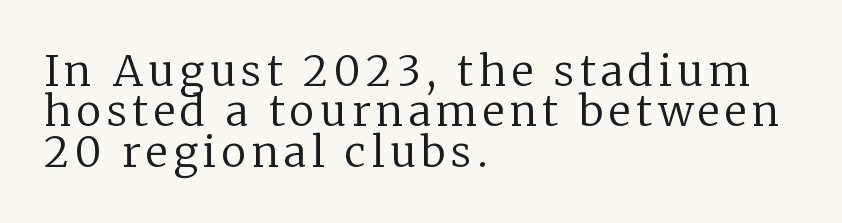
The image shows 42 px regular-weight serif type, upright; set left-aligned, tight line spacing (0.96x), not underlined; low stroke contrast and a medium x-height.
